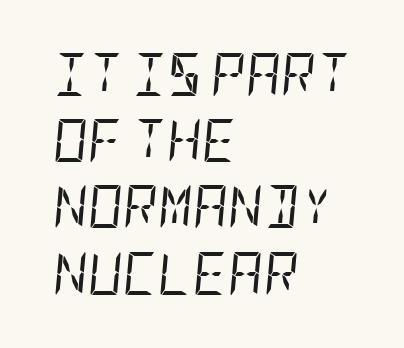
Q: Is the text bold? A: No.
Q: Is the text italic (slanted)? A: Yes, it leans right by about 5 degrees.
Q: Is the text underlined? A: No.
Q: How is the paragraph aligned? A: Left-aligned.
Q: Is the spacing between letters normal or unusually wide? A: Normal.
Q: Is the spacing between lines tight, normal or loose? A: Normal.
Q: Width (condensed, normal, or wide)? A: Condensed.
Q: Stroke contrast? A: Low.
Q: x-height? A: Large.
